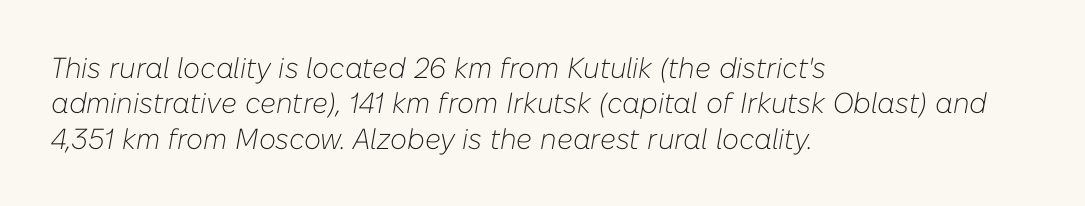
Q: Is the text bold? A: No.
Q: Is the text italic (slanted)? A: Yes, it leans right by about 10 degrees.
Q: Is the text underlined? A: No.
Q: How is the paragraph aligned? A: Left-aligned.
Q: Is the spacing between letters normal or unusually wide? A: Normal.
Q: Width (condensed, normal, or wide)? A: Normal.
Q: Stroke contrast? A: Low.
Q: x-height? A: Medium.
Q: Monospaced? A: No.
